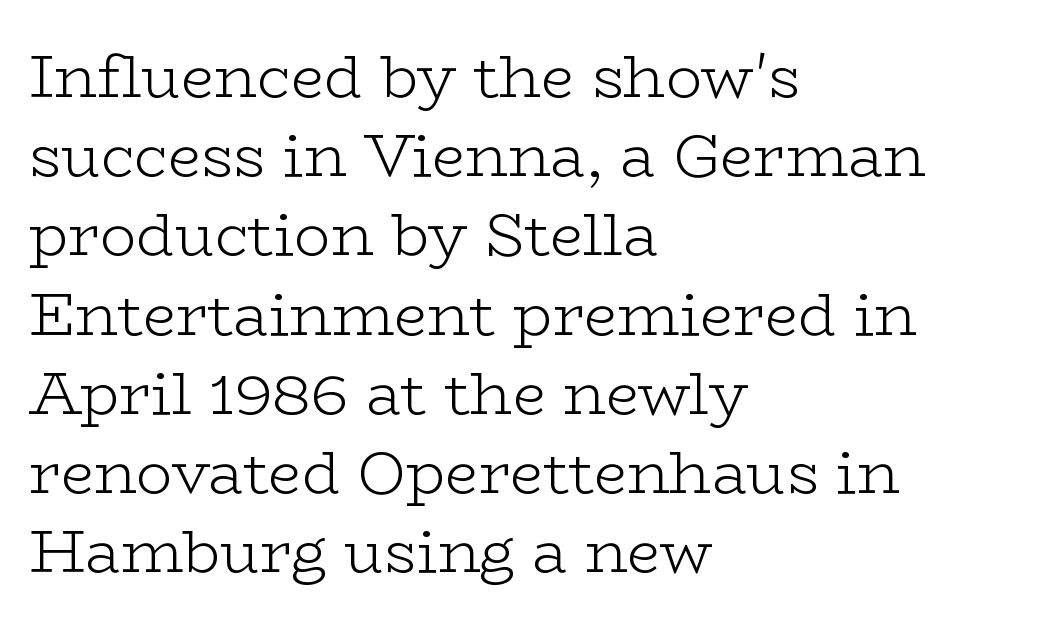
Students, note that the glyphs here touch the page at normal intervals. Proportional: the letters do not fall into vertical columns. This is roman type, the default non-slanted kind. Caption: multi-line text, flush left, ragged right. Each letter's strokes conclude with small projecting serifs.
